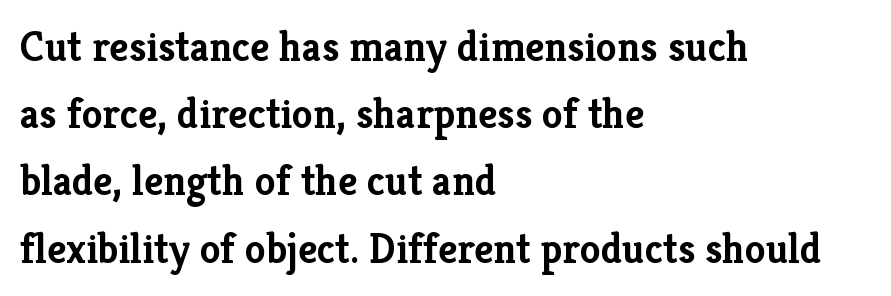
The image shows 42 px semibold serif type, upright; set left-aligned, normal line spacing (1.6x), normal letter spacing, not underlined; low stroke contrast and a medium x-height.
